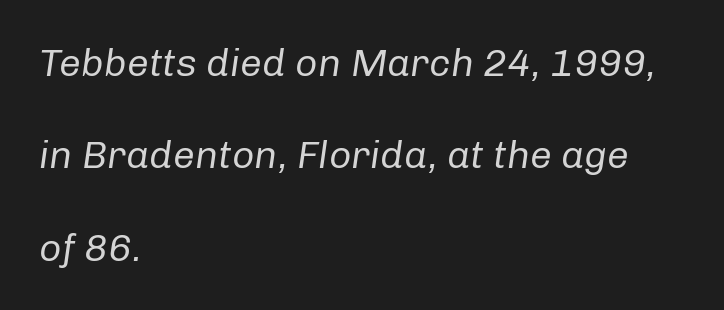
{"italic": "yes", "lean": "right", "slant_degrees": 8, "bold": "no", "weight": "regular", "width": "normal", "stroke_contrast": "low", "x_height": "medium", "monospaced": "no", "underline": "no", "align": "left", "line_spacing": "loose", "line_spacing_ratio": 2.37, "letter_spacing": "normal", "letter_spacing_em": 0.0, "glyph_px": 39}
